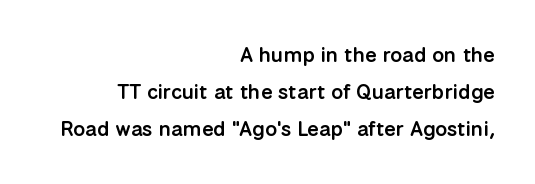
Q: Is the text bold? A: Semi-bold.
Q: Is the text italic (slanted)? A: No, it is upright.
Q: Is the text underlined? A: No.
Q: How is the paragraph aligned? A: Right-aligned.
Q: Is the spacing between letters normal or unusually wide? A: Normal.
